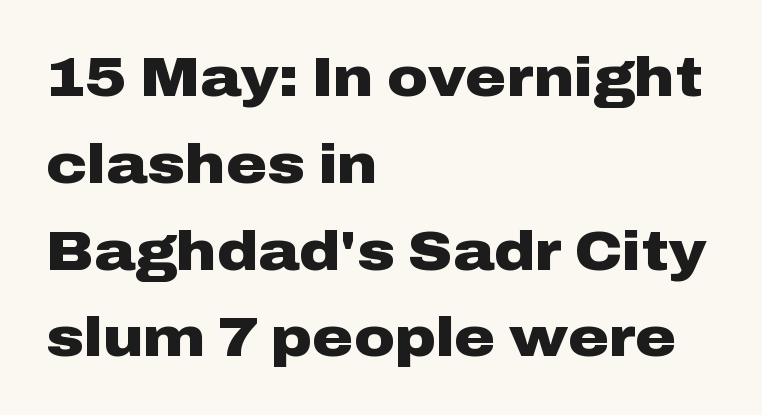
Q: Is the text bold? A: Yes.
Q: Is the text italic (slanted)? A: No, it is upright.
Q: Is the typeface a serif or a sans-serif typeface? A: Sans-serif.
Q: Is the text underlined? A: No.
Q: How is the paragraph aligned? A: Left-aligned.
Q: Is the spacing between letters normal or unusually wide? A: Normal.
Q: Is the spacing between lines tight, normal or loose? A: Normal.
Q: Width (condensed, normal, or wide)? A: Wide.
Q: Stroke contrast? A: Low.
Q: x-height? A: Medium.
Q: Monospaced? A: No.
